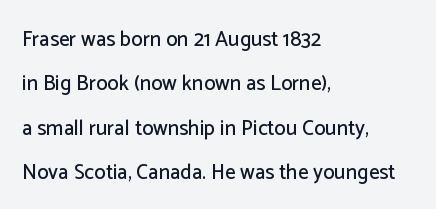
{"italic": "no", "underline": "no", "align": "left", "line_spacing": "loose", "line_spacing_ratio": 2.11, "letter_spacing": "normal", "letter_spacing_em": 0.0, "glyph_px": 21}
